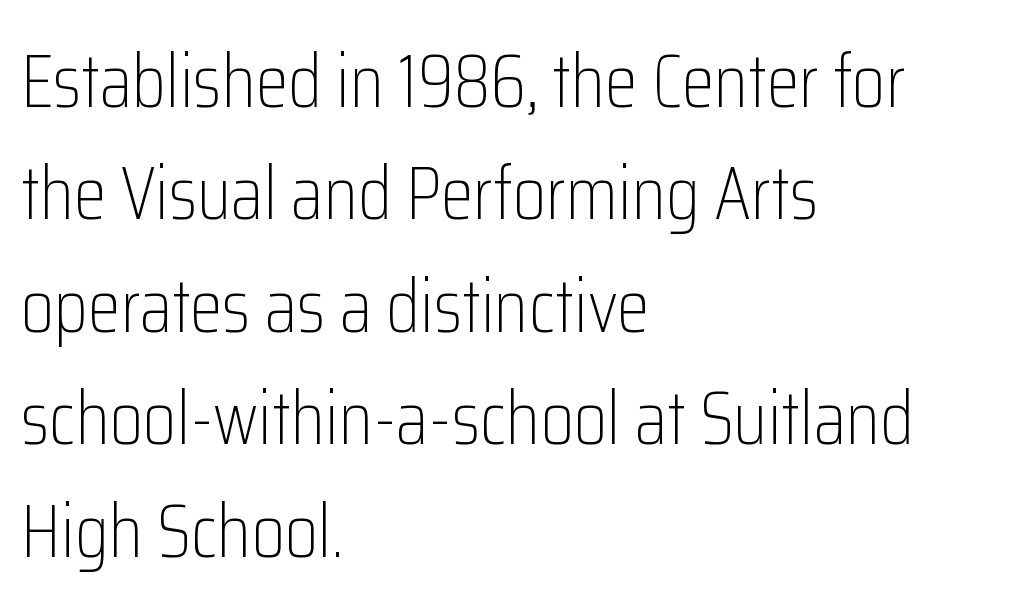
{"serif": "no", "italic": "no", "bold": "no", "weight": "light", "width": "condensed", "stroke_contrast": "low", "x_height": "medium", "monospaced": "no", "underline": "no", "align": "left", "line_spacing": "normal", "line_spacing_ratio": 1.5, "letter_spacing": "normal", "letter_spacing_em": 0.0, "glyph_px": 75}
